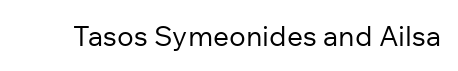
The specimen omits any rule beneath the text block's lines. Short note: letters normally spaced. Vertical strokes here are truly vertical. Note the varied advance widths — an 'i' is clearly narrower than an 'm'. The face used here is a sans, in the tradition of grotesques and geometrics.
